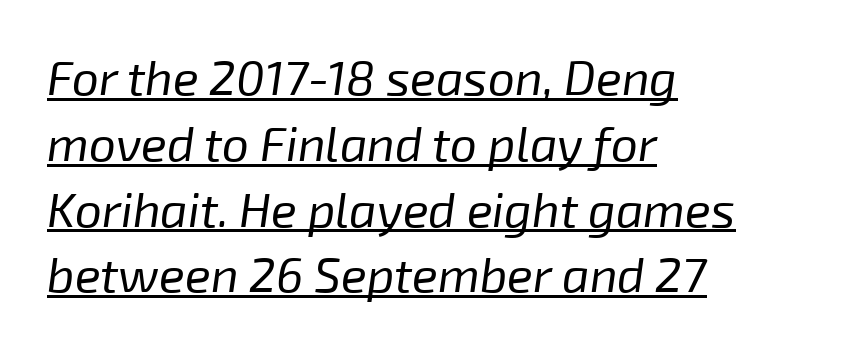
Q: Is the text bold? A: No.
Q: Is the text italic (slanted)? A: Yes, it leans right by about 8 degrees.
Q: Is the text underlined? A: Yes.
Q: How is the paragraph aligned? A: Left-aligned.
Q: Is the spacing between letters normal or unusually wide? A: Normal.
Q: Is the spacing between lines tight, normal or loose? A: Normal.
Q: Width (condensed, normal, or wide)? A: Normal.
Q: Stroke contrast? A: Low.
Q: x-height? A: Medium.
Q: Monospaced? A: No.
